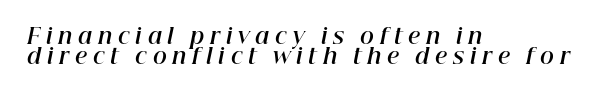
The image shows 21 px bold type, italic (leaning right); set left-aligned, tight line spacing (0.97x), unusually wide letter spacing (+0.28 em), not underlined.
